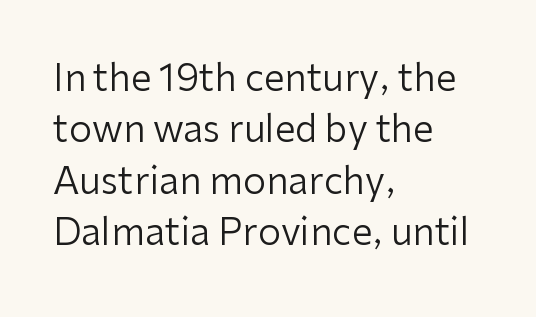
The image shows 37 px regular-weight sans-serif type, upright; set left-aligned, normal line spacing (1.39x), normal letter spacing, not underlined; low stroke contrast and a medium x-height.
